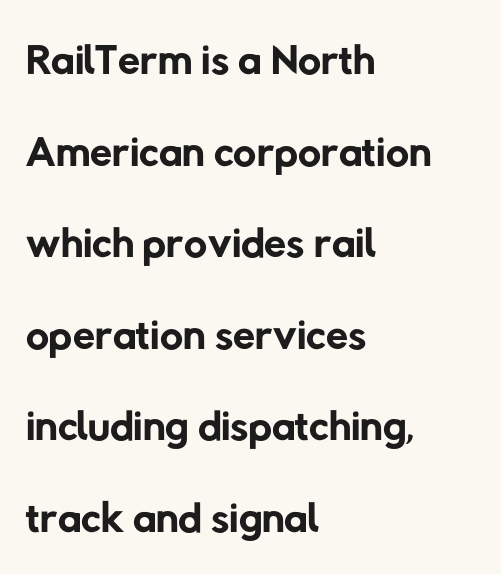
Horizontal alignment here is leftward, the default for most running prose. Nothing heavy about these letters — not bold at all. The glyphs in this specimen are sans serif. Tracking here is standard; glyphs follow each other at the usual distance. Character widths vary here, with narrow letters taking less room than wide ones. The vertical gap from one line to the next is medium.
